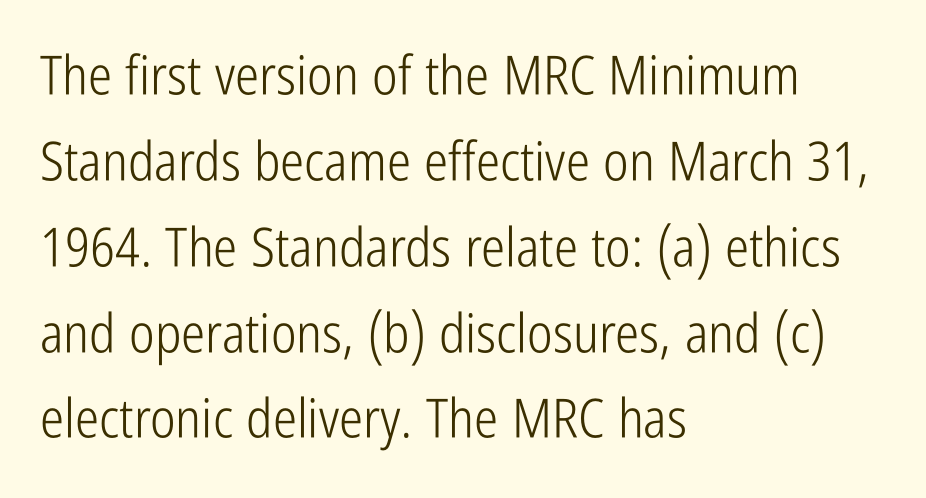
The image shows 54 px light, condensed sans-serif type, upright; set left-aligned, normal line spacing (1.59x), normal letter spacing, not underlined; low stroke contrast and a medium x-height.
